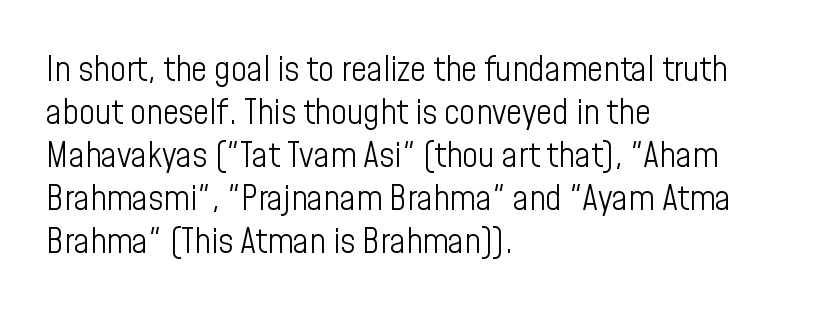
Q: Is the text bold? A: No.
Q: Is the text italic (slanted)? A: No, it is upright.
Q: Is the typeface a serif or a sans-serif typeface? A: Sans-serif.
Q: Is the text underlined? A: No.
Q: How is the paragraph aligned? A: Left-aligned.
Q: Is the spacing between letters normal or unusually wide? A: Normal.
Q: Width (condensed, normal, or wide)? A: Condensed.
Q: Stroke contrast? A: Low.
Q: x-height? A: Medium.
Q: Monospaced? A: No.
